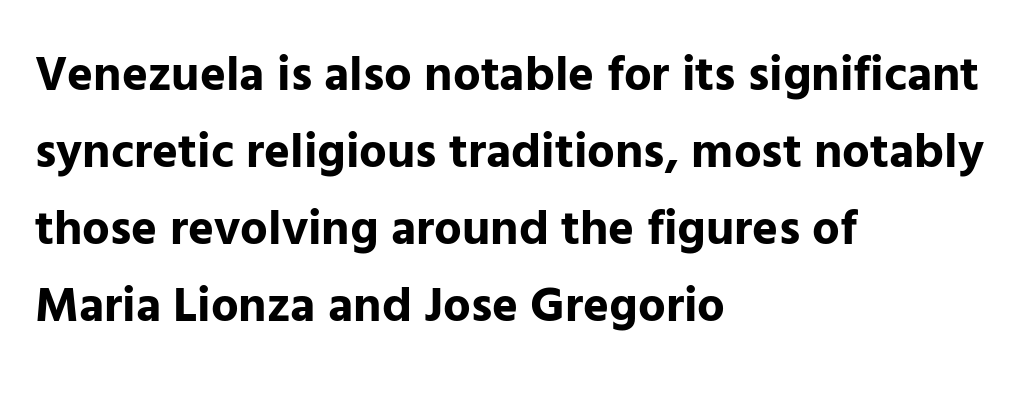
{"serif": "no", "italic": "no", "bold": "yes", "weight": "bold", "width": "normal", "stroke_contrast": "low", "x_height": "medium", "monospaced": "no", "underline": "no", "align": "left", "line_spacing": "normal", "line_spacing_ratio": 1.57, "letter_spacing": "normal", "letter_spacing_em": 0.0, "glyph_px": 49}
